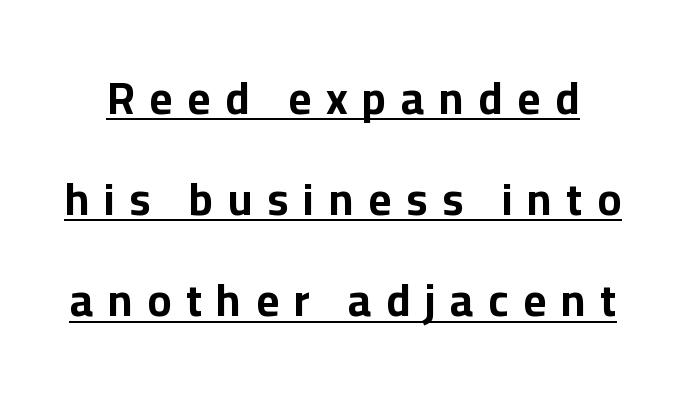
The image shows 45 px bold sans-serif type, upright; set loose line spacing (2.25x), unusually wide letter spacing (+0.32 em), underlined; low stroke contrast and a medium x-height.
